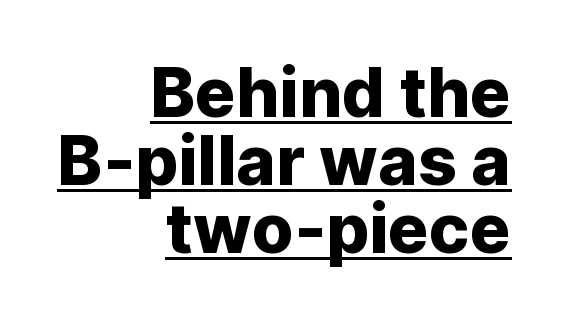
In terms of posture, this sample is upright. No extra tracking has been applied to these lines. Spacing verdict: proportional, widths tailored to each character. The letters carry no serifs — their stems end cleanly without finishing strokes.
